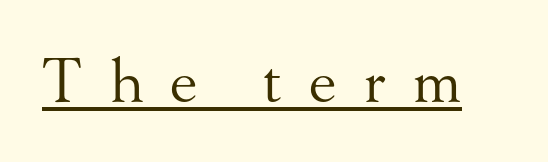
The image shows 60 px regular-weight serif type, upright; set unusually wide letter spacing (+0.44 em), underlined; medium stroke contrast and a small x-height.
